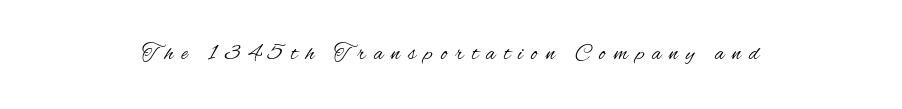
The image shows 22 px text type; set unusually wide letter spacing (+0.37 em), not underlined.
